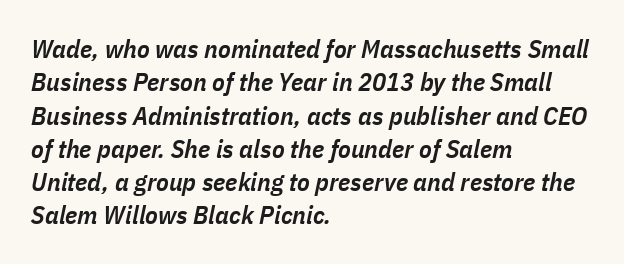
{"italic": "yes", "lean": "right", "slant_degrees": 11, "bold": "semi", "underline": "no", "align": "left", "line_spacing": "normal", "line_spacing_ratio": 1.28, "letter_spacing": "normal", "letter_spacing_em": 0.0, "glyph_px": 26}
